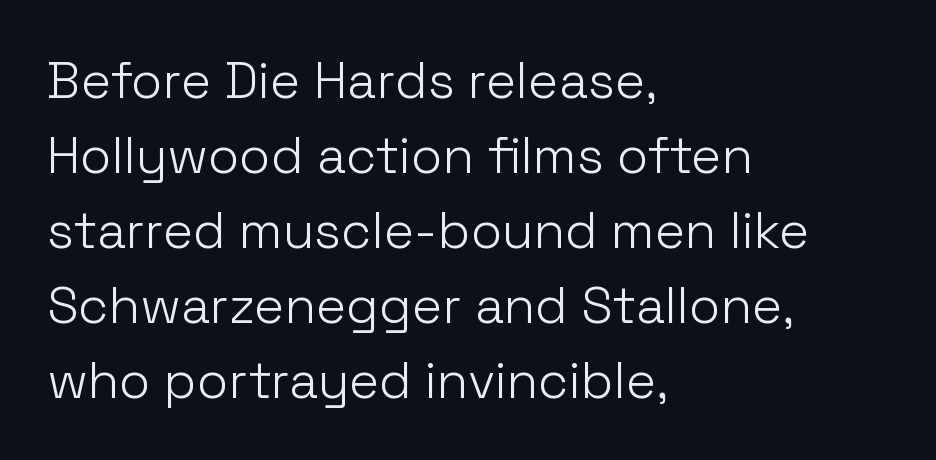
Q: Is the text bold? A: No.
Q: Is the text italic (slanted)? A: No, it is upright.
Q: Is the typeface a serif or a sans-serif typeface? A: Sans-serif.
Q: Is the text underlined? A: No.
Q: How is the paragraph aligned? A: Left-aligned.
Q: Is the spacing between letters normal or unusually wide? A: Normal.
Q: Is the spacing between lines tight, normal or loose? A: Normal.
Q: Width (condensed, normal, or wide)? A: Normal.
Q: Stroke contrast? A: Low.
Q: x-height? A: Medium.
Q: Monospaced? A: No.
